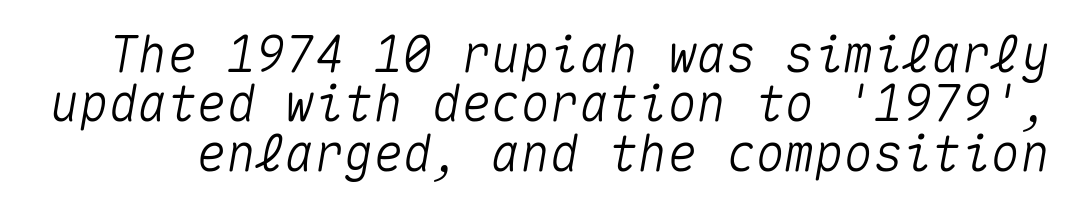
These lines huddle together more closely than default settings would place them. The face used here is monospaced, like something from a code editor. This sample uses plain, unmodified letter spacing. In terms of posture, this sample is oblique. Bare-footed words on every line.
